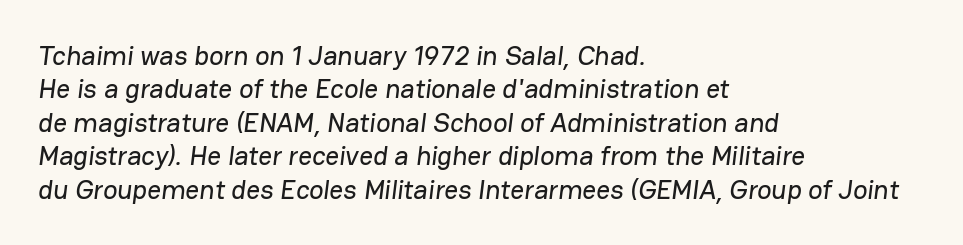
Q: Is the text underlined? A: No.
Q: How is the paragraph aligned? A: Left-aligned.
Q: Is the spacing between letters normal or unusually wide? A: Normal.
